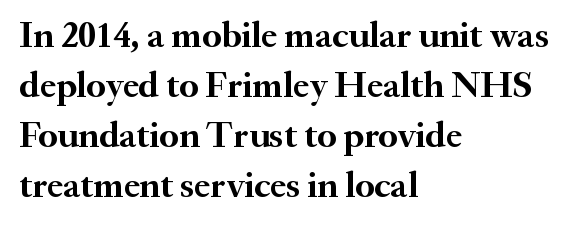
As a designer I'd log this as weight 700, bold. Serif or sans? Serif — the stroke terminals have little feet. Caption: standard tracking, unaltered. The font's upright variant was chosen for this text.
